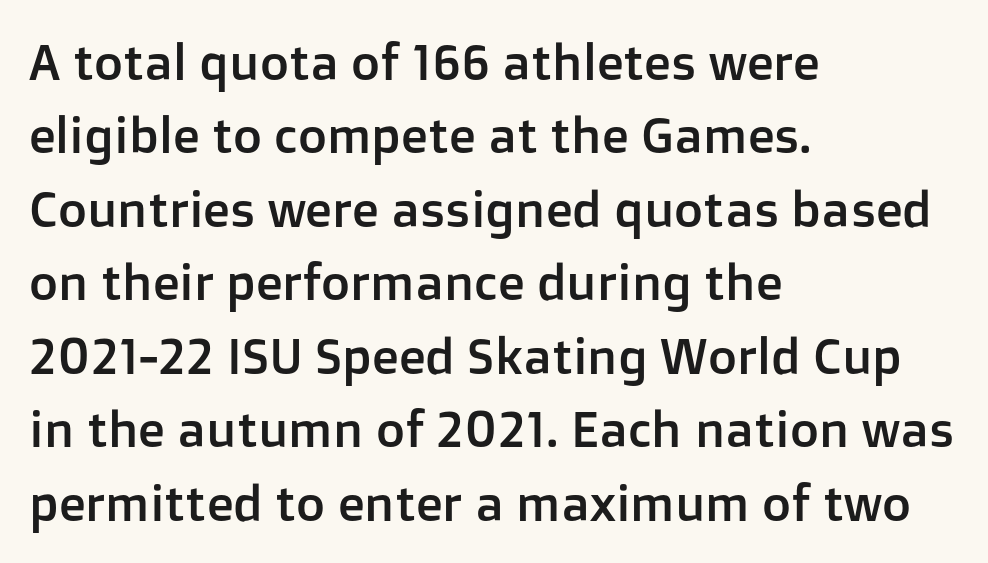
The image shows 50 px sans-serif type, upright; set left-aligned, normal line spacing (1.47x), normal letter spacing, not underlined; low stroke contrast and a medium x-height.
